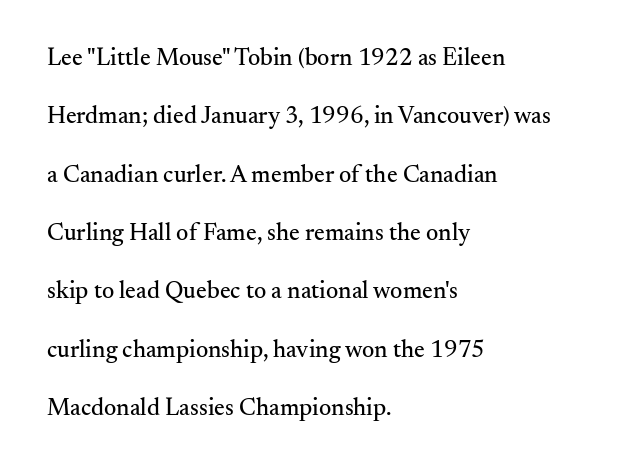
The image shows 24 px text type, upright; set left-aligned, loose line spacing (2.43x), normal letter spacing, not underlined.
